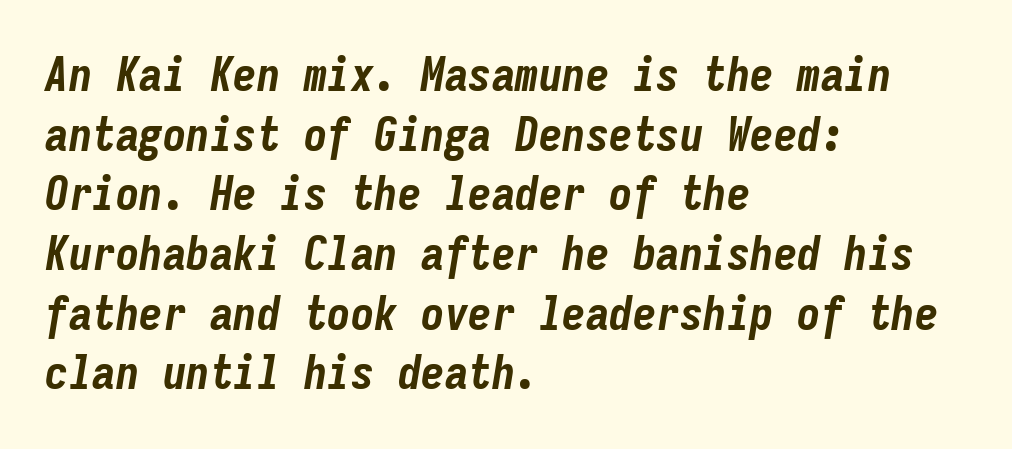
Q: Is the text bold? A: Yes.
Q: Is the text italic (slanted)? A: Yes, it leans right by about 9 degrees.
Q: Is the text underlined? A: No.
Q: How is the paragraph aligned? A: Left-aligned.
Q: Is the spacing between letters normal or unusually wide? A: Normal.
Q: Is the spacing between lines tight, normal or loose? A: Normal.
Q: Width (condensed, normal, or wide)? A: Condensed.
Q: Stroke contrast? A: Low.
Q: x-height? A: Medium.
Q: Monospaced? A: Yes.
